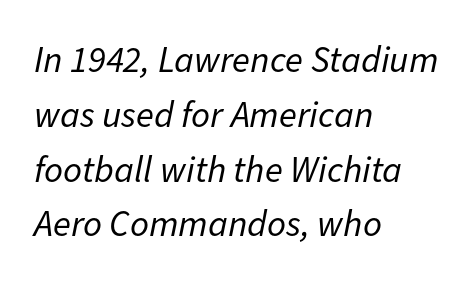
The setting favours the left margin, as ordinary paragraphs usually do. You could not count columns in this text — the font is proportionally spaced. Tall strokes in this sample are angled rather than plumb. The tracking reads as untouched default to a designer's eye. Regular leading.
